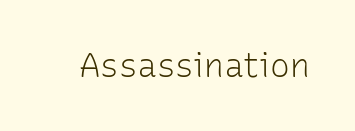
{"serif": "no", "italic": "no", "bold": "no", "weight": "light", "width": "normal", "stroke_contrast": "low", "x_height": "medium", "monospaced": "no", "underline": "no", "letter_spacing": "normal", "letter_spacing_em": 0.0, "glyph_px": 33}
